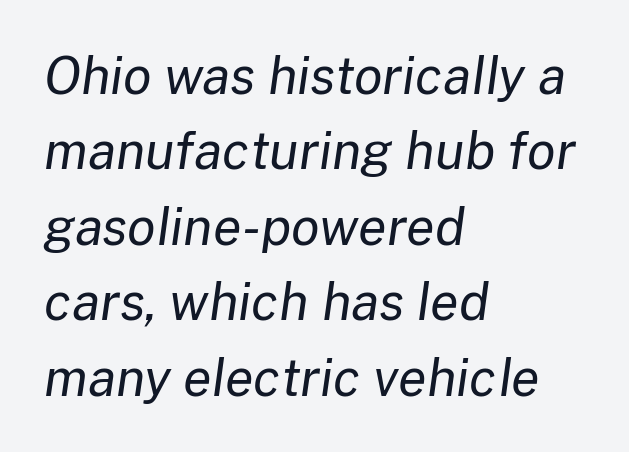
Q: Is the text bold? A: No.
Q: Is the text italic (slanted)? A: Yes, it leans right by about 8 degrees.
Q: Is the text underlined? A: No.
Q: How is the paragraph aligned? A: Left-aligned.
Q: Is the spacing between letters normal or unusually wide? A: Normal.
Q: Is the spacing between lines tight, normal or loose? A: Normal.
Q: Width (condensed, normal, or wide)? A: Normal.
Q: Stroke contrast? A: Low.
Q: x-height? A: Medium.
Q: Monospaced? A: No.
